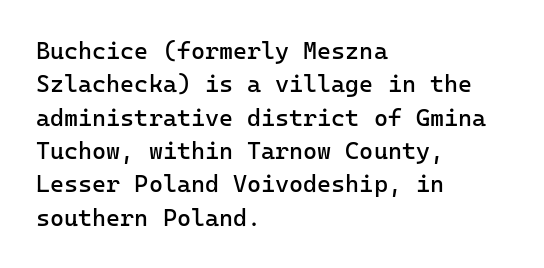
The letterforms sit at book weight or below. Posture: straight, roman, zero tilt. Tracking value appears to be zero — textbook default spacing. The passage shown stacks its lines at a standard gap. Is the block centered? No — it sits flush against the left margin. The foot of each line stays bare and open.
